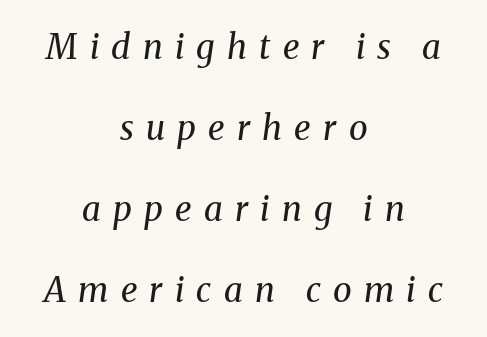
{"serif": "yes", "italic": "yes", "lean": "right", "slant_degrees": 8, "bold": "no", "weight": "regular", "width": "normal", "stroke_contrast": "medium", "x_height": "medium", "monospaced": "no", "underline": "no", "align": "center", "line_spacing": "loose", "line_spacing_ratio": 2.38, "letter_spacing": "wide", "letter_spacing_em": 0.36, "glyph_px": 34}
